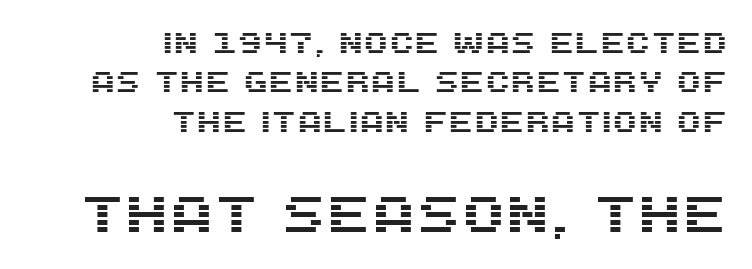
Does the type have serifs? No, each stem ends abruptly. Each letter keeps its own natural width here, so spacing adapts to shape. The words here are not underlined. Notice how descenders clear the ascenders below comfortably — that's standard leading.
